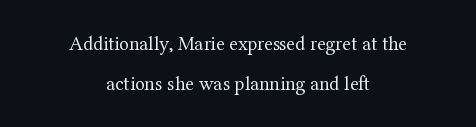
The image shows 20 px text type, upright; set centered, loose line spacing (1.99x), normal letter spacing, not underlined.
